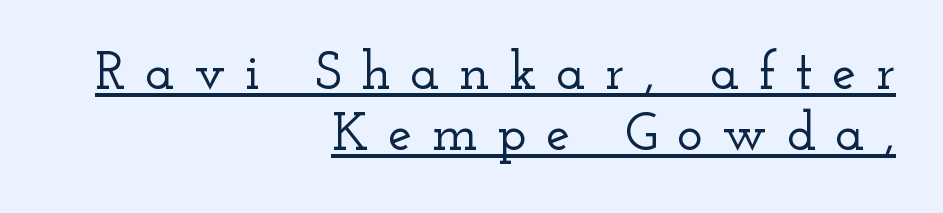
The designer dialed line spacing down below the default. Character widths vary here, with narrow letters taking less room than wide ones. A baseline rule has been typeset under these characters. Font category for this specimen: serif.
